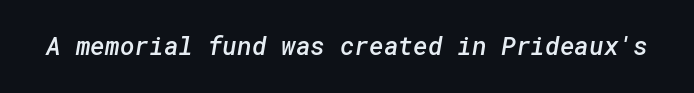
The image shows 25 px text type; set normal letter spacing, not underlined.
